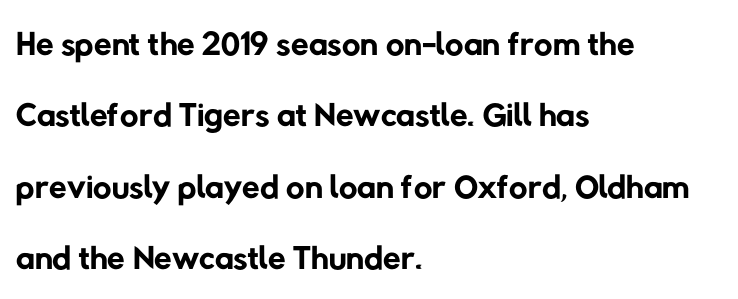
The image shows 51 px regular-weight sans-serif type; set left-aligned, normal line spacing (1.4x), normal letter spacing, not underlined; low stroke contrast and a medium x-height.
